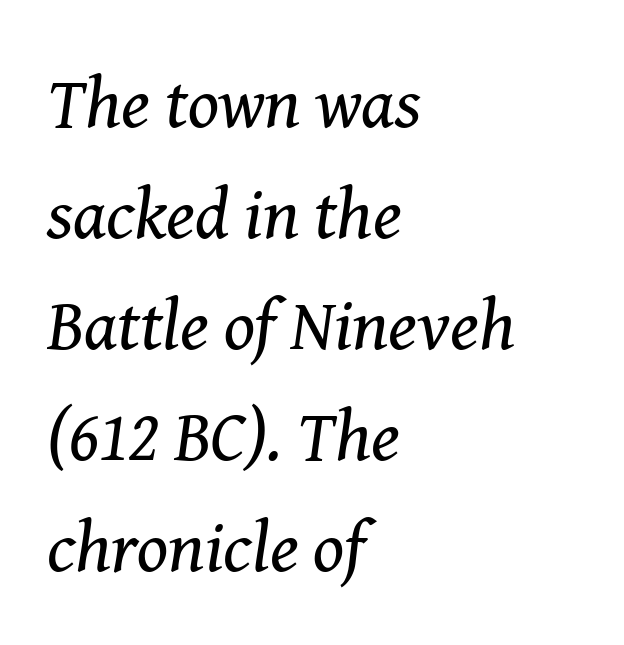
Q: Is the text bold? A: No.
Q: Is the text italic (slanted)? A: Yes, it leans right by about 8 degrees.
Q: Is the typeface a serif or a sans-serif typeface? A: Serif.
Q: Is the text underlined? A: No.
Q: How is the paragraph aligned? A: Left-aligned.
Q: Is the spacing between letters normal or unusually wide? A: Normal.
Q: Is the spacing between lines tight, normal or loose? A: Normal.
Q: Width (condensed, normal, or wide)? A: Normal.
Q: Stroke contrast? A: Medium.
Q: x-height? A: Medium.
Q: Monospaced? A: No.
